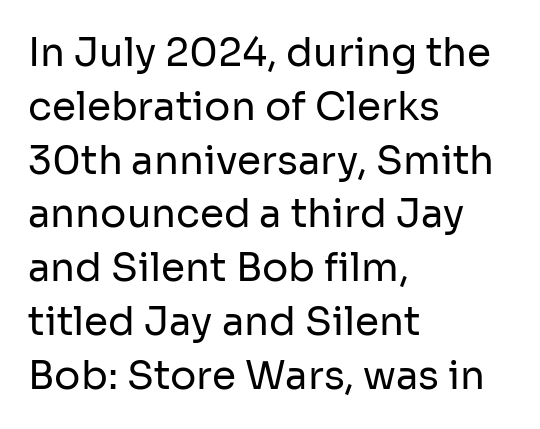
Baseline-to-baseline distance is the conventional proportion of letter height. Every row of glyphs begins at an identical x-position on the left. Nothing sits at the stroke ends, so this counts as sans-serif. The space directly below the letters is spotless. In terms of letterspacing, this is plain default setting.
